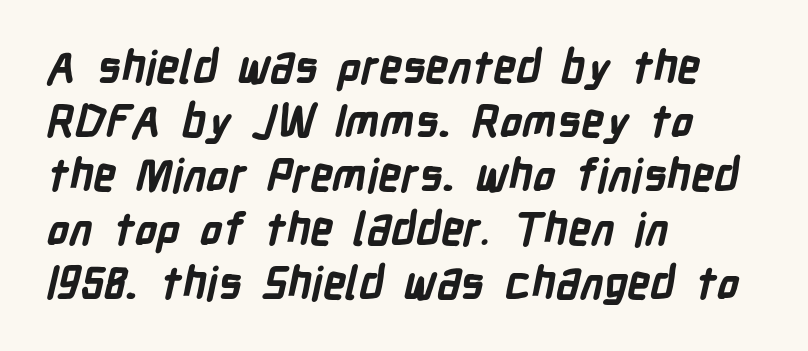
The image shows 45 px bold, condensed sans-serif type; set left-aligned, line spacing 1.2x, normal letter spacing, not underlined; low stroke contrast and a medium x-height.
